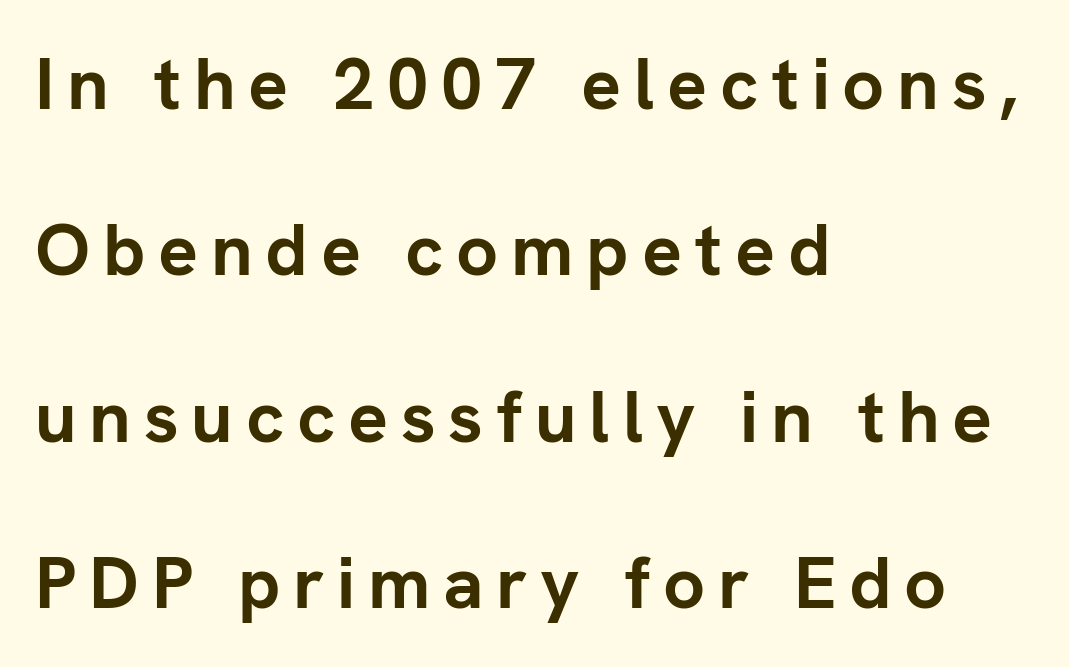
Q: Is the text bold? A: Yes.
Q: Is the text italic (slanted)? A: No, it is upright.
Q: Is the typeface a serif or a sans-serif typeface? A: Sans-serif.
Q: Is the text underlined? A: No.
Q: How is the paragraph aligned? A: Left-aligned.
Q: Is the spacing between lines tight, normal or loose? A: Loose.
Q: Width (condensed, normal, or wide)? A: Normal.
Q: Stroke contrast? A: Low.
Q: x-height? A: Medium.
Q: Monospaced? A: No.
